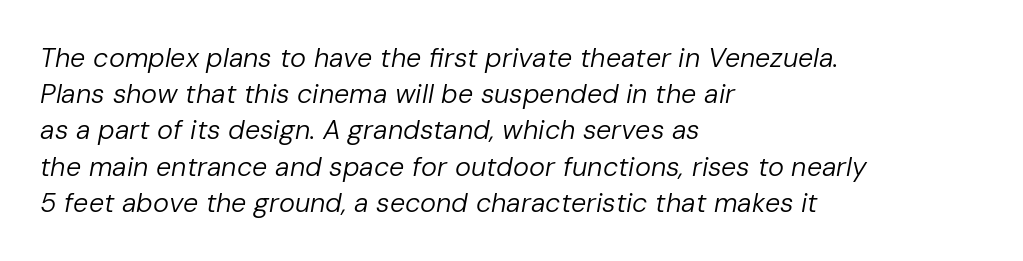
Regarding leading, the lines here are spaced in the standard way. Italic? Definitely — the glyphs are oblique. A classic flush-left, rag-right setting is used for this passage. Here the glyphs are tracked normally, forming tight word shapes. Weight: not bold — regular or lighter.
